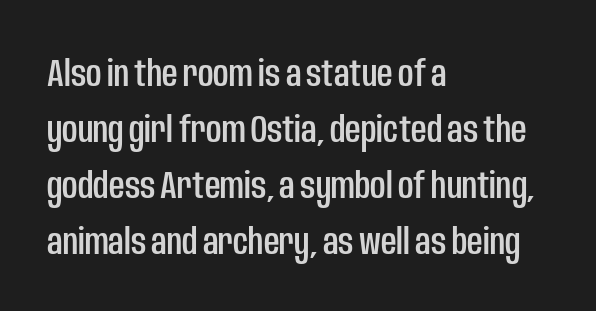
Do the characters align in a grid? No, the font is proportional. The letters carry no serifs — their stems end cleanly without finishing strokes. A bare baseline throughout the passage. The line texture is even and compact thanks to regular tracking.
